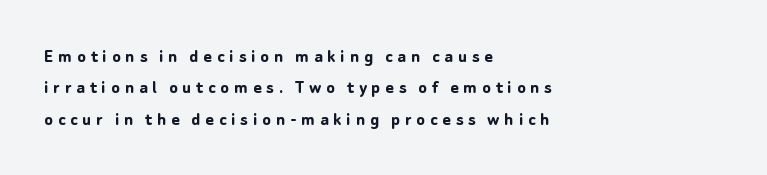
The image shows 20 px bold type, upright; set left-aligned, normal line spacing (1.57x), unusually wide letter spacing (+0.24 em), not underlined.
